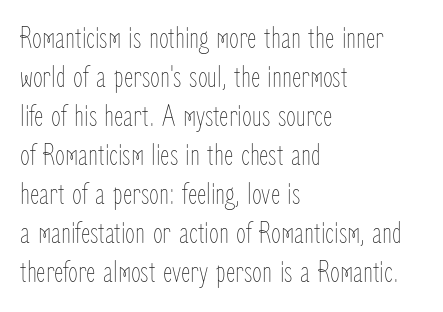
No chunkiness to these letters — they're not bold. These lines are rendered in a variable-pitch font. Clear beneath every line of the passage. Every stem runs plumb, perpendicular to the baseline.
